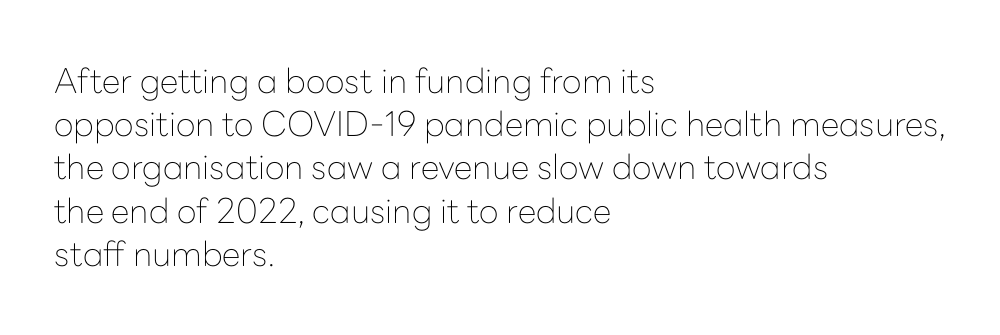
{"serif": "no", "italic": "no", "bold": "no", "weight": "thin", "width": "normal", "stroke_contrast": "low", "x_height": "medium", "monospaced": "no", "underline": "no", "align": "left", "line_spacing": "normal", "line_spacing_ratio": 1.27, "letter_spacing": "normal", "letter_spacing_em": 0.0, "glyph_px": 34}
